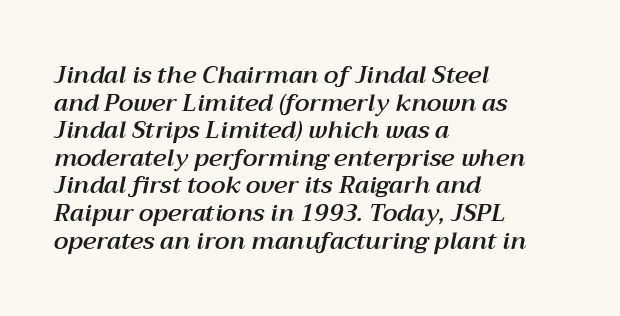
The image shows 24 px text type, italic (leaning right); set left-aligned, tight line spacing (1.15x), normal letter spacing, not underlined.
